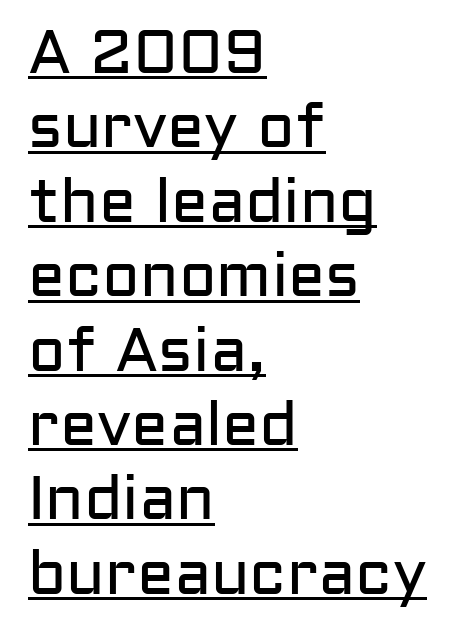
The typeface has the unassuming heft of standard copy or less. Spacing between characters is what you'd get straight out of the box. Reading down the block, your eye returns to a fixed left position each line. This is sans-serif lettering, the kind often seen on screens and signage. This sample carries an underscore along the baseline area.
